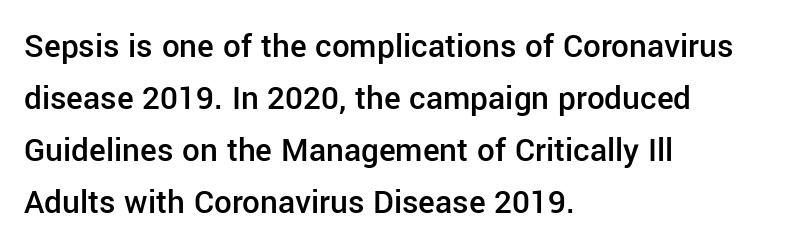
Firm but not heavy-handed strokes: this text is semibold. The font's upright variant was chosen for this text. These lines are rendered in a variable-pitch font. Each line starts at the same left margin while the right side varies. Regarding leading, the lines here are spaced in the standard way. The characters display no serif detailing; their extremities are plain.
